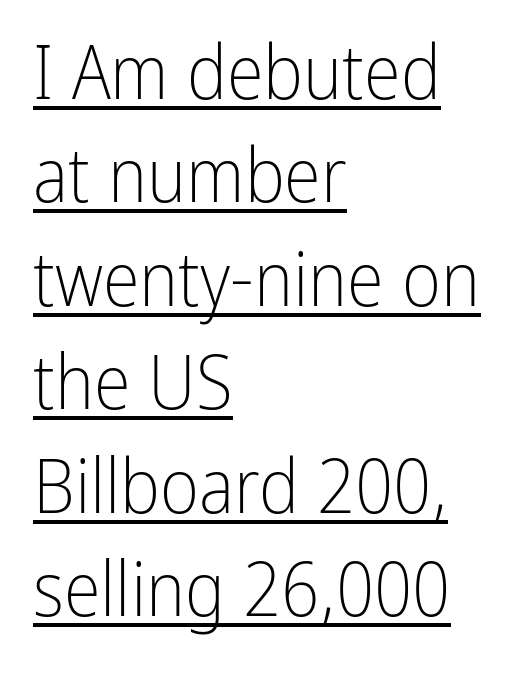
Nobody touched the tracking dial on this one. A normal amount of white space separates one row of letters from the next. You could not count columns in this text — the font is proportionally spaced. Notice how a bar underscores the lettering throughout.
